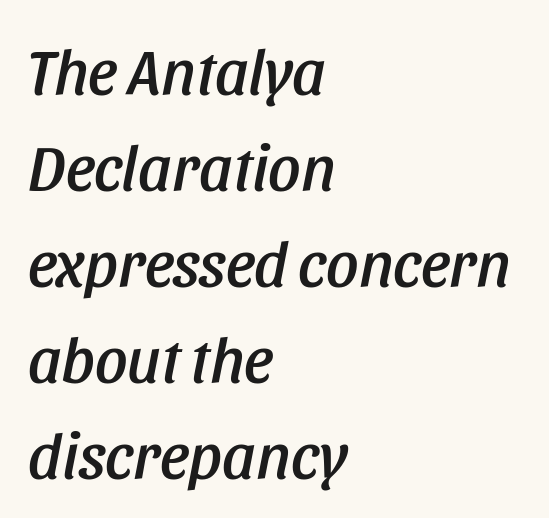
Q: Is the text italic (slanted)? A: Yes, it leans right by about 11 degrees.
Q: Is the text underlined? A: No.
Q: How is the paragraph aligned? A: Left-aligned.
Q: Is the spacing between letters normal or unusually wide? A: Normal.
Q: Is the spacing between lines tight, normal or loose? A: Normal.
Q: Width (condensed, normal, or wide)? A: Condensed.
Q: Stroke contrast? A: Low.
Q: x-height? A: Large.
Q: Monospaced? A: No.
